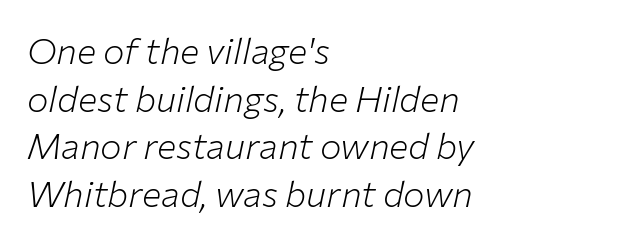
{"italic": "yes", "lean": "right", "slant_degrees": 12, "bold": "no", "weight": "light", "width": "normal", "stroke_contrast": "low", "x_height": "medium", "monospaced": "no", "underline": "no", "align": "left", "line_spacing": "normal", "line_spacing_ratio": 1.32, "letter_spacing": "normal", "letter_spacing_em": 0.0, "glyph_px": 36}
